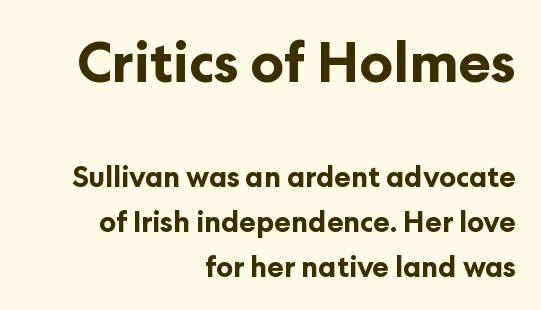
Every stem runs plumb, perpendicular to the baseline. Any mark beneath the type? The region is blank. These lines are composed in type without serifs. Interline gaps are of average width in this sample. Caption: standard tracking, unaltered. The characters look thick and weighty, a clear bold.
